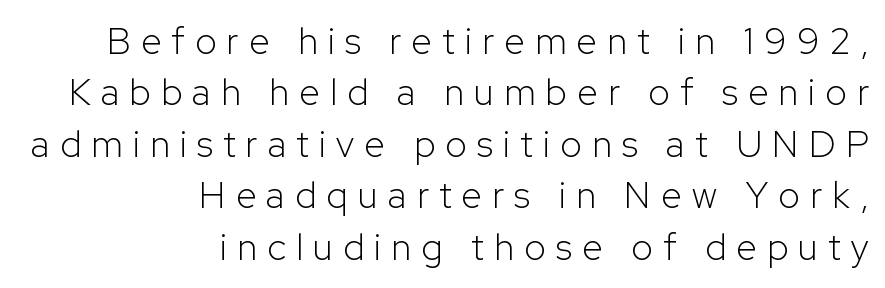
{"serif": "no", "italic": "no", "bold": "no", "weight": "light", "width": "normal", "stroke_contrast": "low", "x_height": "medium", "monospaced": "no", "underline": "no", "align": "right", "line_spacing": "normal", "line_spacing_ratio": 1.39, "letter_spacing": "wide", "letter_spacing_em": 0.28, "glyph_px": 37}
